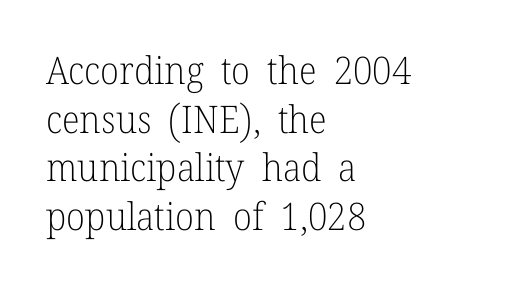
{"serif": "yes", "italic": "no", "bold": "no", "weight": "light", "width": "normal", "stroke_contrast": "low", "x_height": "medium", "monospaced": "no", "underline": "no", "align": "left", "line_spacing": "normal", "line_spacing_ratio": 1.28, "letter_spacing": "normal", "letter_spacing_em": 0.0, "glyph_px": 38}
